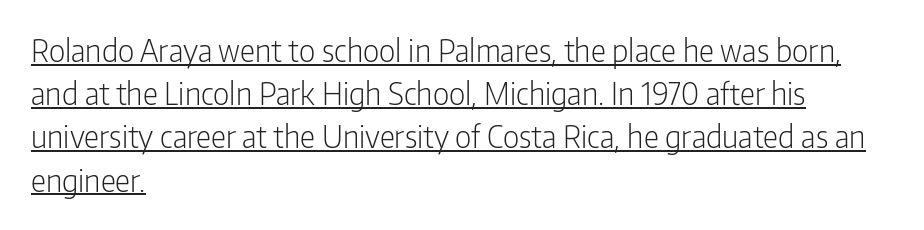
The rag falls on the right side of this text block. There is no visible air inserted between adjacent glyphs. The passage shown is typed in a proportional face where columns would drift. Heft: none added — not bold. The font family rendered here belongs to the sans-serif group. The glyphs are accompanied by a horizontal stroke just below them.
